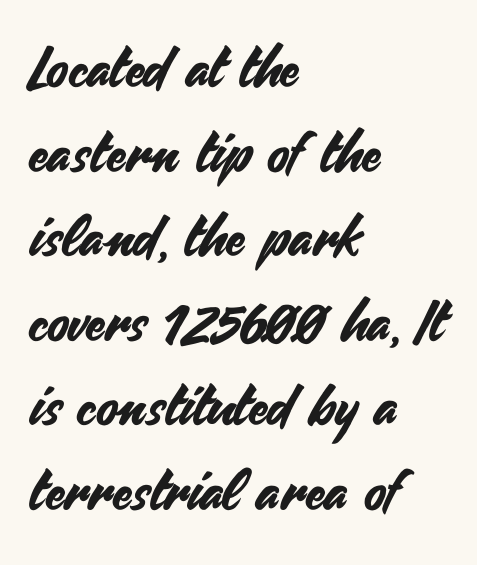
Standard letterfit; no display-style spreading of the glyphs. The foot of each line stays bare and open. Horizontal alignment here is leftward, the default for most running prose.
